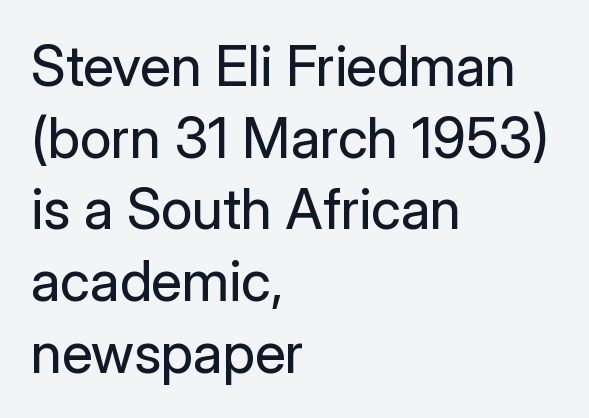
{"serif": "no", "italic": "no", "bold": "no", "weight": "regular", "width": "normal", "stroke_contrast": "low", "x_height": "medium", "monospaced": "no", "underline": "no", "align": "left", "line_spacing": "normal", "line_spacing_ratio": 1.28, "letter_spacing": "normal", "letter_spacing_em": 0.0, "glyph_px": 56}
